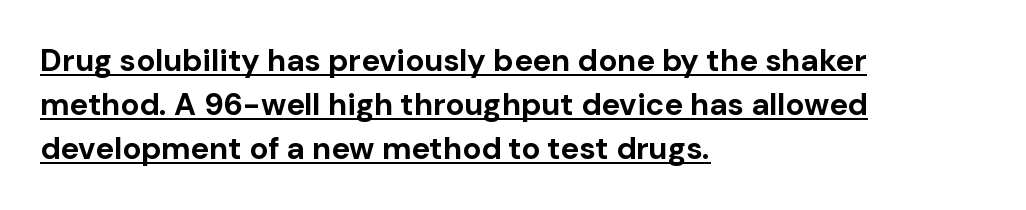
Q: Is the text bold? A: Yes.
Q: Is the text italic (slanted)? A: No, it is upright.
Q: Is the typeface a serif or a sans-serif typeface? A: Sans-serif.
Q: Is the text underlined? A: Yes.
Q: How is the paragraph aligned? A: Left-aligned.
Q: Is the spacing between letters normal or unusually wide? A: Normal.
Q: Is the spacing between lines tight, normal or loose? A: Normal.
Q: Width (condensed, normal, or wide)? A: Normal.
Q: Stroke contrast? A: Low.
Q: x-height? A: Medium.
Q: Monospaced? A: No.
